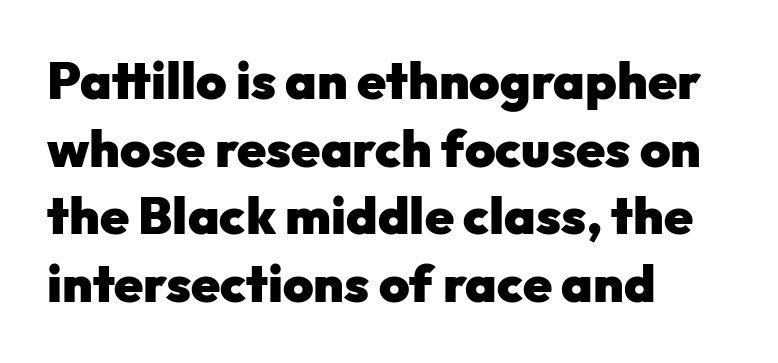
{"serif": "no", "italic": "no", "bold": "yes", "weight": "heavy", "width": "normal", "stroke_contrast": "low", "x_height": "medium", "monospaced": "no", "underline": "no", "align": "left", "line_spacing": "normal", "line_spacing_ratio": 1.3, "letter_spacing": "normal", "letter_spacing_em": 0.0, "glyph_px": 52}
